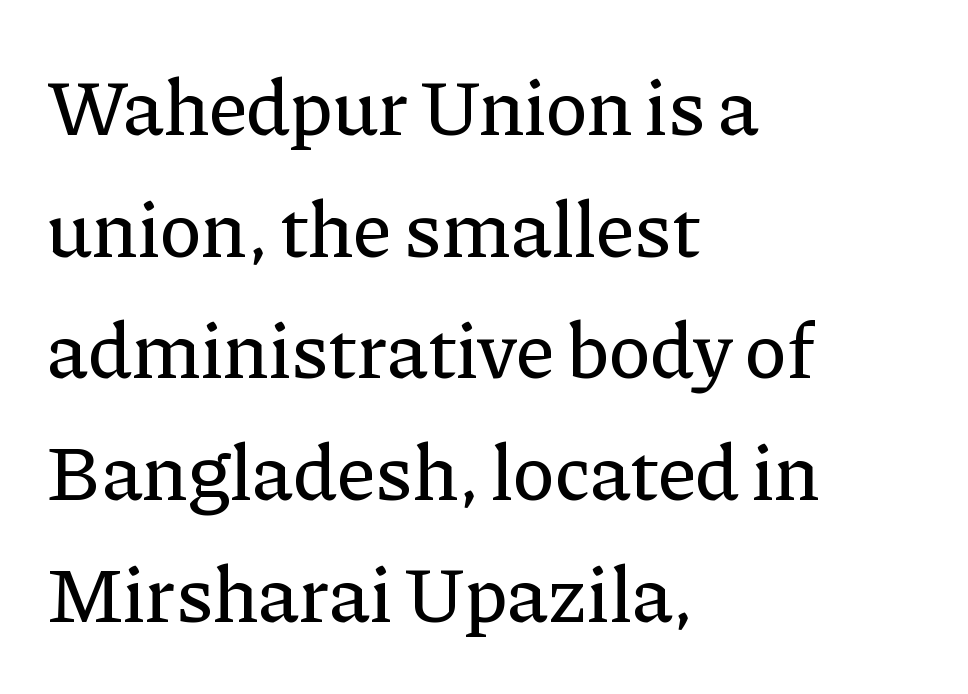
{"serif": "yes", "italic": "no", "width": "normal", "stroke_contrast": "low", "x_height": "medium", "monospaced": "no", "underline": "no", "align": "left", "line_spacing": "normal", "line_spacing_ratio": 1.54, "letter_spacing": "normal", "letter_spacing_em": 0.0, "glyph_px": 79}
